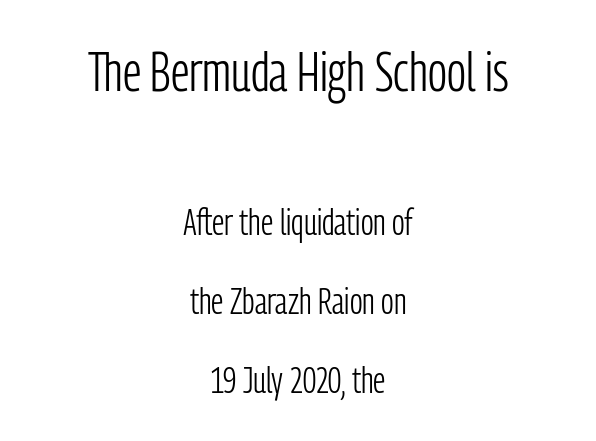
Letters have the restrained weight of plain body copy at most. Italic? Not at all — the glyphs are vertical. The upper block of text is set noticeably larger than the block beneath it. No feet cap the strokes, marking this as sans-serif type. Proportional: the letters do not fall into vertical columns.
